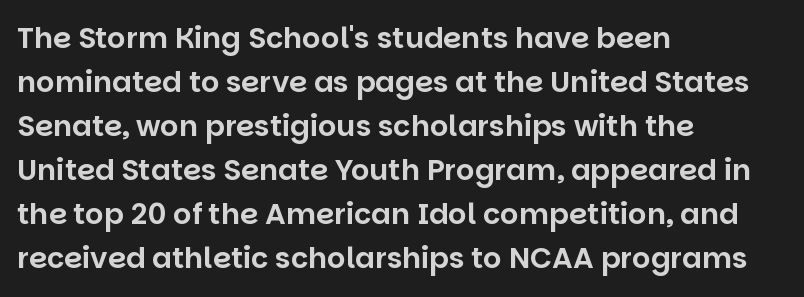
{"serif": "no", "italic": "no", "width": "normal", "stroke_contrast": "low", "x_height": "large", "monospaced": "no", "underline": "no", "align": "left", "line_spacing": "normal", "line_spacing_ratio": 1.52, "letter_spacing": "normal", "letter_spacing_em": 0.0, "glyph_px": 29}
